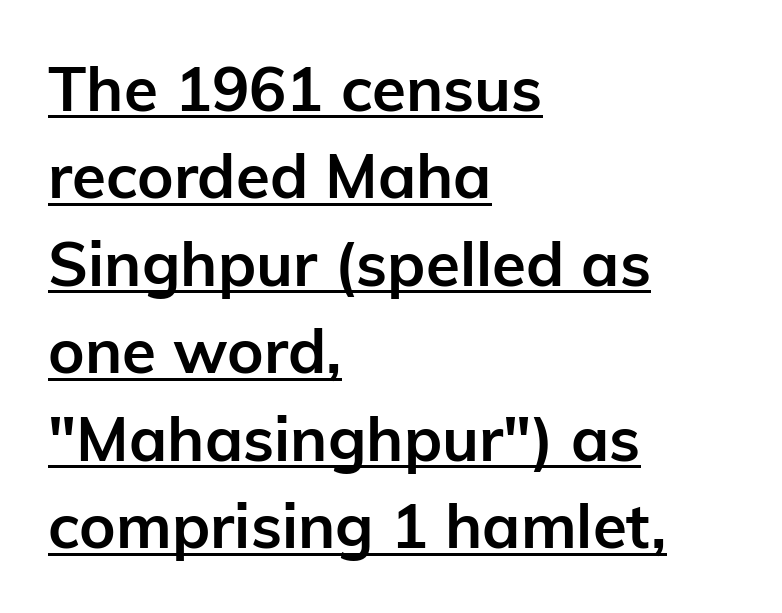
Q: Is the text bold? A: Yes.
Q: Is the text italic (slanted)? A: No, it is upright.
Q: Is the typeface a serif or a sans-serif typeface? A: Sans-serif.
Q: Is the text underlined? A: Yes.
Q: How is the paragraph aligned? A: Left-aligned.
Q: Is the spacing between letters normal or unusually wide? A: Normal.
Q: Is the spacing between lines tight, normal or loose? A: Normal.
Q: Width (condensed, normal, or wide)? A: Normal.
Q: Stroke contrast? A: Low.
Q: x-height? A: Medium.
Q: Monospaced? A: No.
